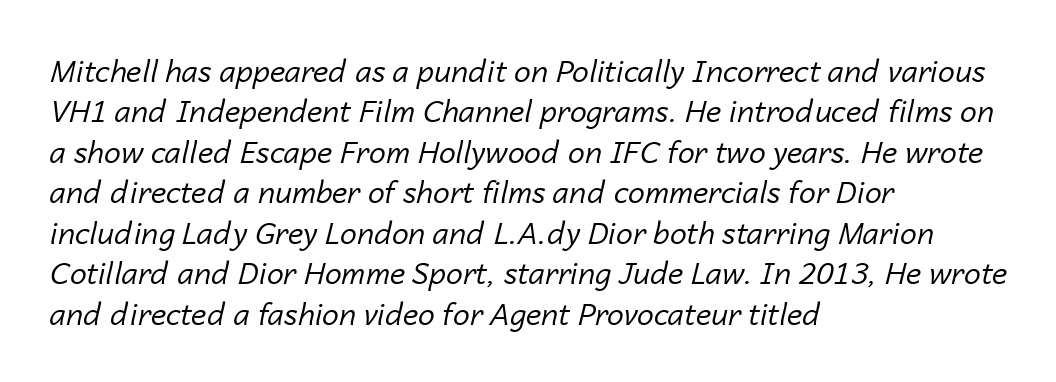
Stroke thickness stays within the range of a standard reading face or lighter. The string is rendered with underlining switched off. The passage shown has conventional tracking throughout. Is the type slanted? Yes — the strokes lean at a clear angle.
